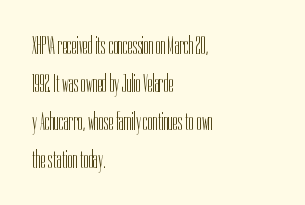
The font's upright variant was chosen for this text. The specimen omits any rule beneath the text block's lines. All the whitespace from short lines collects on the right. Tracking here is standard; glyphs follow each other at the usual distance.
